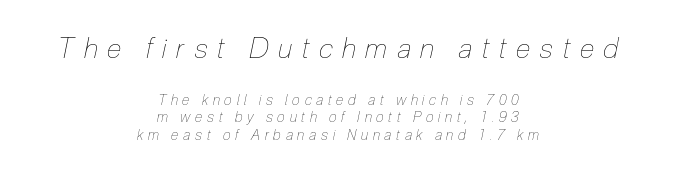
{"italic": "yes", "lean": "right", "slant_degrees": 12, "bold": "no", "weight": "thin", "width": "condensed", "stroke_contrast": "low", "x_height": "medium", "monospaced": "no", "underline": "no", "align": "center", "line_spacing": "normal", "line_spacing_ratio": 1.26, "letter_spacing": "wide", "letter_spacing_em": 0.34, "larger_block": "first", "size_ratio": 2.0, "glyph_px": 28}
